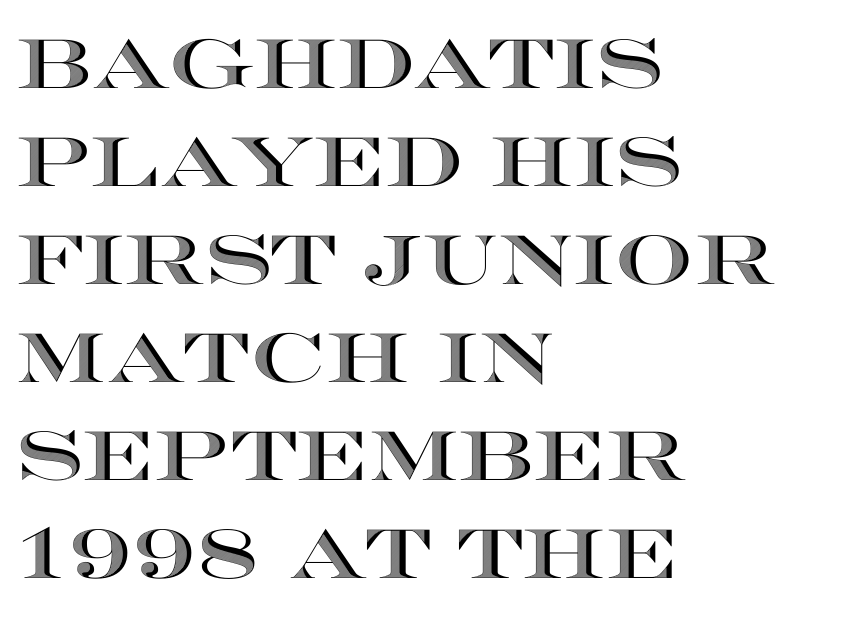
Every stem runs plumb, perpendicular to the baseline. Tracking here is standard; glyphs follow each other at the usual distance. What's the leading like? Ordinary, nothing unusual. Leftover space on each line is placed entirely after the last word.
